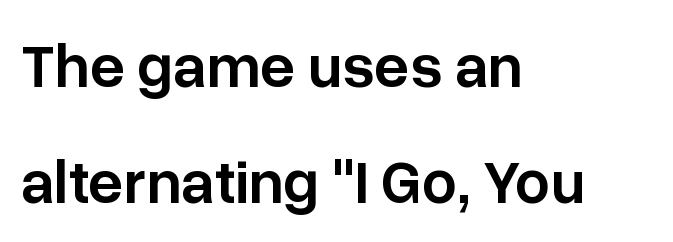
The image shows 62 px semibold sans-serif type, upright; set left-aligned, line spacing 1.87x, normal letter spacing, not underlined; low stroke contrast and a medium x-height.
